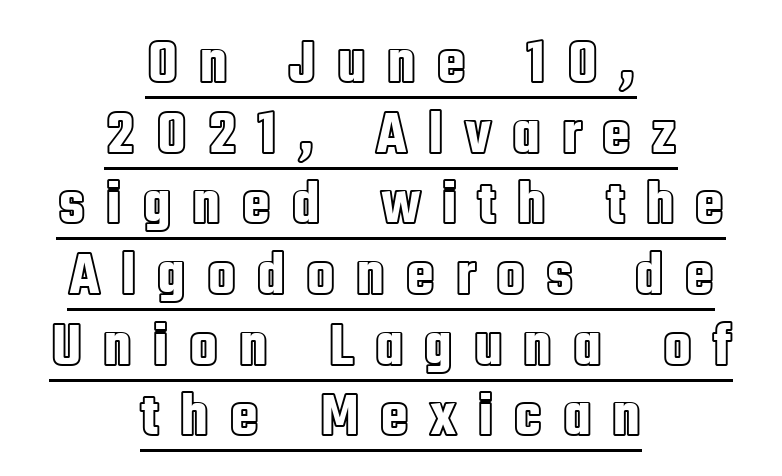
You could not count columns in this text — the font is proportionally spaced. What's the leading like? Squeezed, with rows nearly overlapping. The font's upright variant was chosen for this text. The gaps between neighbouring characters are conspicuously large. Each line of the rendering has a horizontal stroke beneath the glyphs. Reading down the block, each line starts at a different indent, mirrored at its end.
